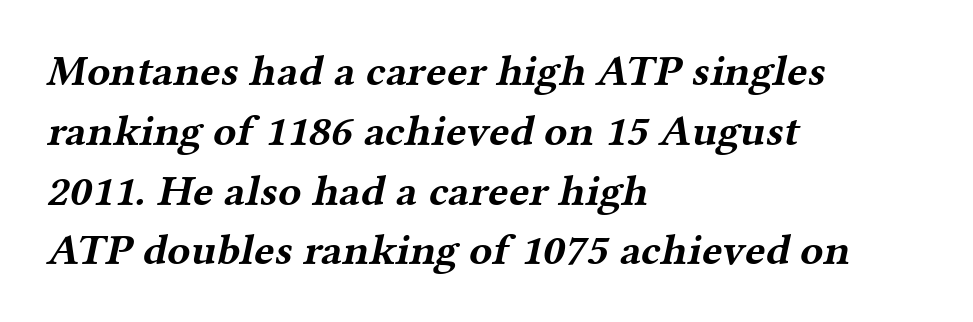
{"serif": "yes", "bold": "yes", "weight": "bold", "width": "wide", "stroke_contrast": "medium", "x_height": "medium", "monospaced": "no", "underline": "no", "align": "left", "line_spacing": "normal", "line_spacing_ratio": 1.39, "letter_spacing": "normal", "letter_spacing_em": 0.0, "glyph_px": 43}
